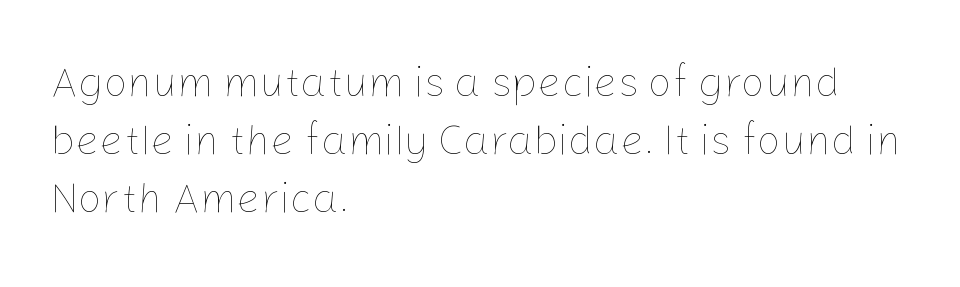
The image shows 42 px thin type, upright; set left-aligned, normal line spacing (1.38x), normal letter spacing, not underlined; low stroke contrast and a medium x-height.
